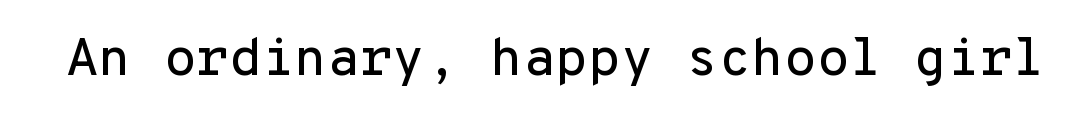
The image shows 53 px sans-serif type, upright, monospaced; set normal letter spacing, not underlined; low stroke contrast and a medium x-height.
